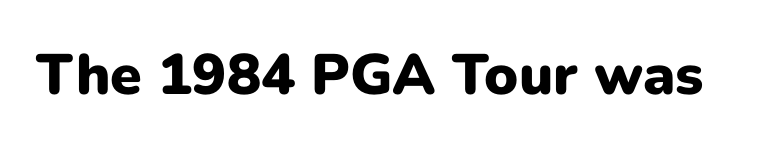
Caption: bold face, heavy strokes. Vertical strokes here are truly vertical. Tracking here is standard; glyphs follow each other at the usual distance. These lines are rendered in a variable-pitch font. Descender tails drop into unmarked territory. These lines are composed in type without serifs.
